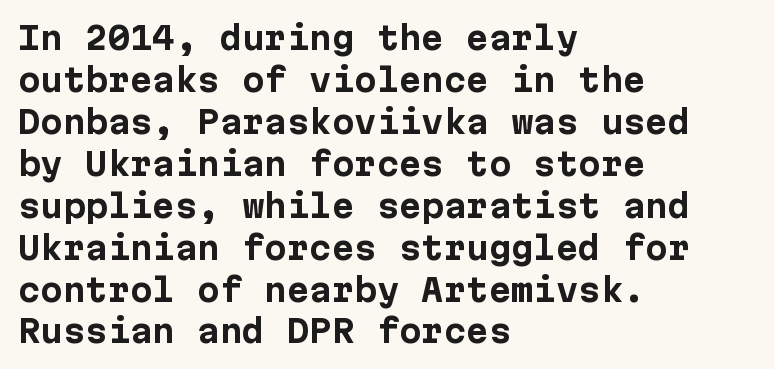
The image shows 32 px bold sans-serif type, upright; set left-aligned, normal line spacing (1.31x), normal letter spacing, not underlined; low stroke contrast and a medium x-height.
